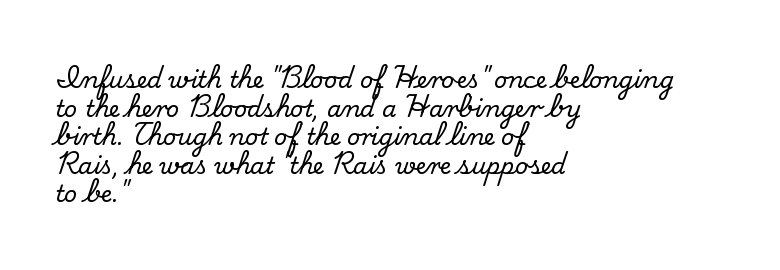
{"underline": "no", "align": "left", "line_spacing_ratio": 1.24, "letter_spacing": "normal", "letter_spacing_em": 0.0, "glyph_px": 23}
